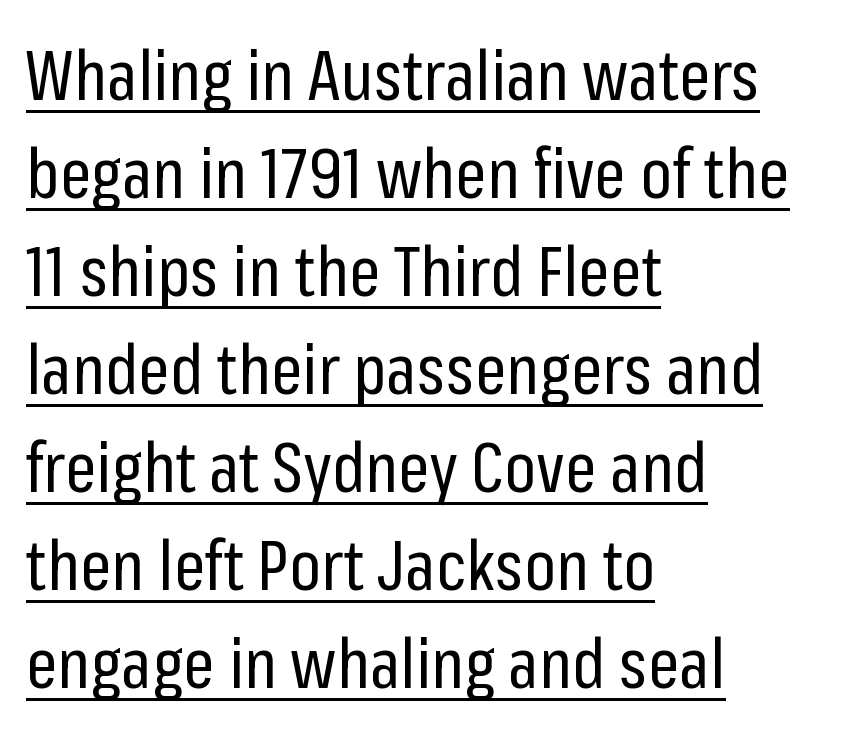
The image shows 69 px regular-weight, condensed sans-serif type, upright; set left-aligned, normal line spacing (1.42x), normal letter spacing, underlined; low stroke contrast and a medium x-height.
